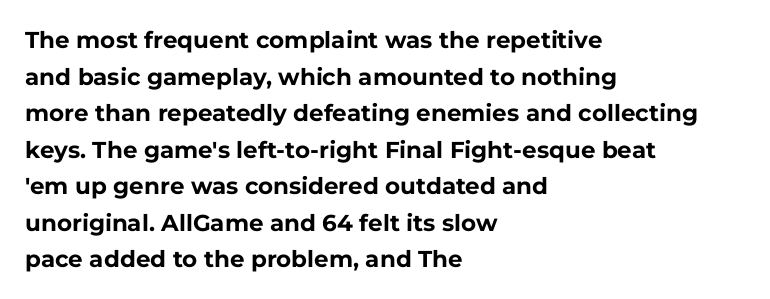
The image shows 23 px bold type, upright; set left-aligned, normal line spacing (1.59x), normal letter spacing, not underlined.
